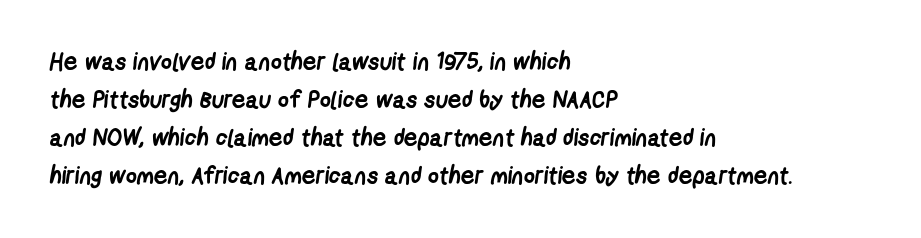
{"bold": "yes", "underline": "no", "align": "left", "line_spacing": "normal", "line_spacing_ratio": 1.59, "letter_spacing": "normal", "letter_spacing_em": 0.0, "glyph_px": 24}
